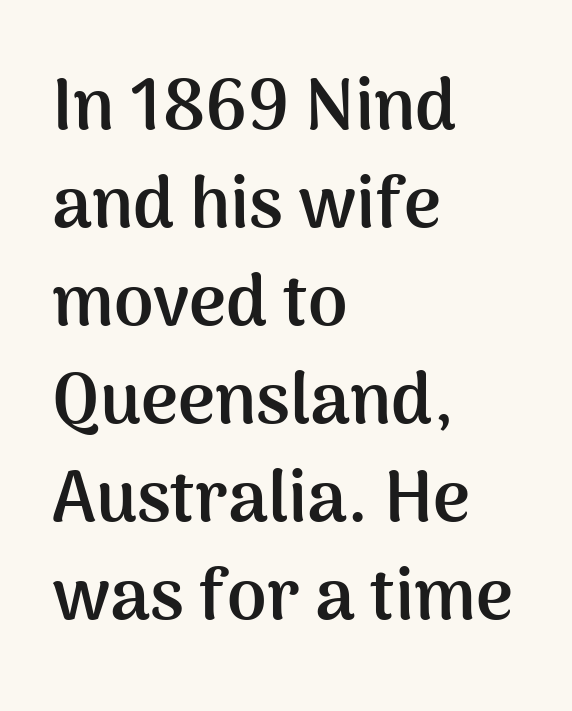
{"serif": "no", "italic": "no", "bold": "yes", "weight": "semibold", "width": "normal", "stroke_contrast": "medium", "x_height": "medium", "monospaced": "no", "underline": "no", "align": "left", "line_spacing": "normal", "line_spacing_ratio": 1.38, "letter_spacing": "normal", "letter_spacing_em": 0.0, "glyph_px": 71}
